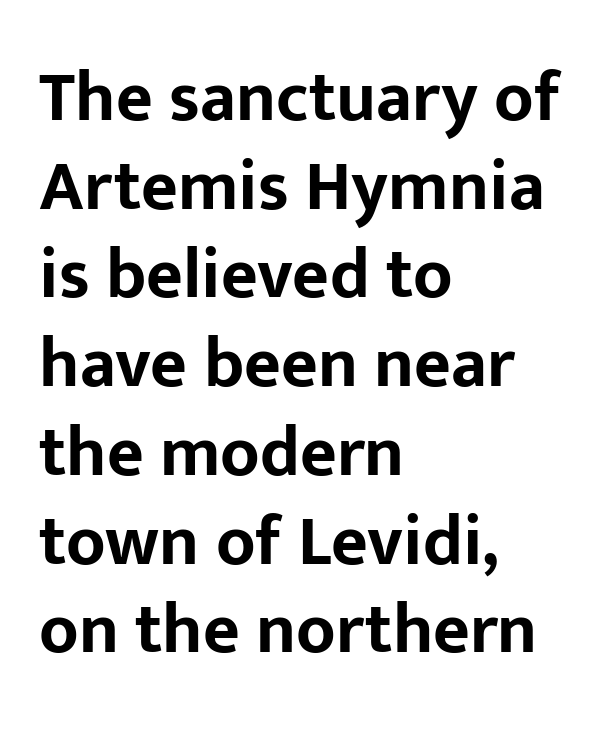
{"serif": "no", "italic": "no", "bold": "yes", "weight": "bold", "width": "normal", "stroke_contrast": "low", "x_height": "medium", "monospaced": "no", "underline": "no", "align": "left", "line_spacing": "normal", "line_spacing_ratio": 1.25, "letter_spacing": "normal", "letter_spacing_em": 0.0, "glyph_px": 71}
